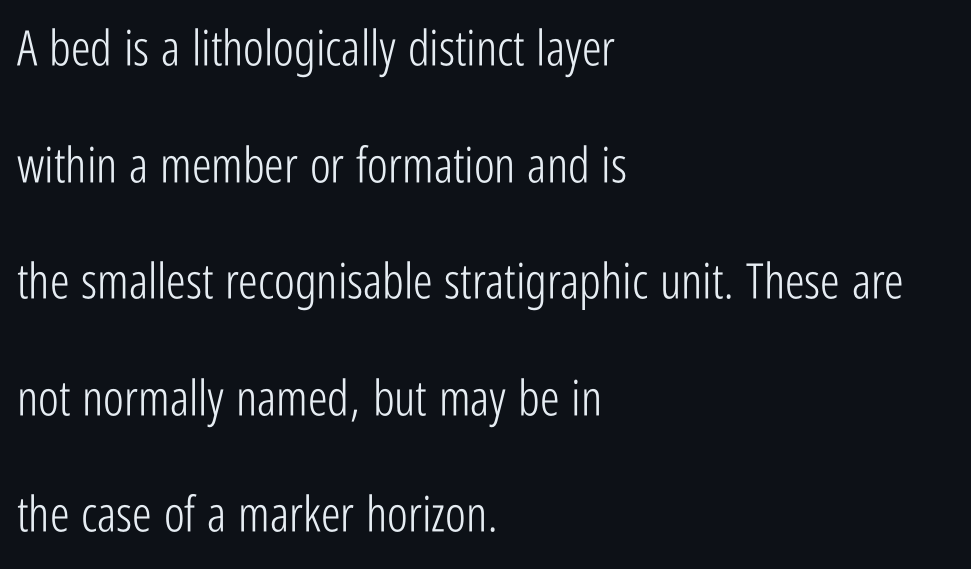
Q: Is the text bold? A: No.
Q: Is the text italic (slanted)? A: No, it is upright.
Q: Is the typeface a serif or a sans-serif typeface? A: Sans-serif.
Q: Is the text underlined? A: No.
Q: How is the paragraph aligned? A: Left-aligned.
Q: Is the spacing between letters normal or unusually wide? A: Normal.
Q: Is the spacing between lines tight, normal or loose? A: Loose.
Q: Width (condensed, normal, or wide)? A: Condensed.
Q: Stroke contrast? A: Low.
Q: x-height? A: Medium.
Q: Monospaced? A: No.
